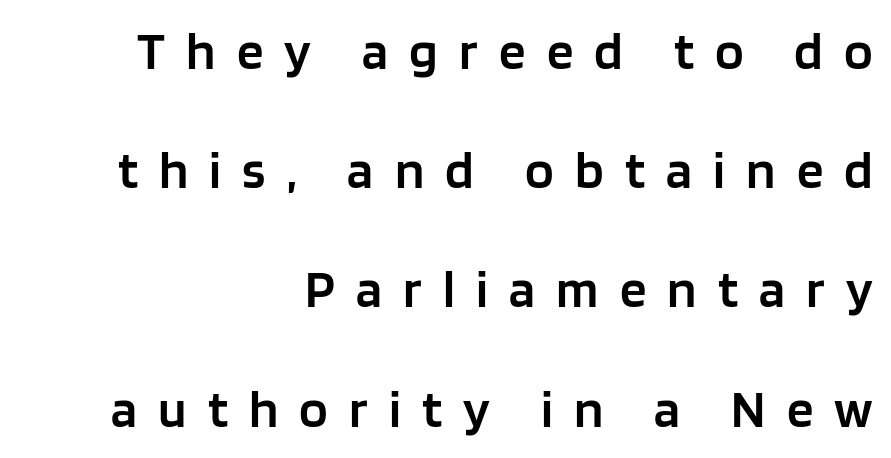
Unmarked baselines from the first word to the last. Here the designer chose a conventional face with non-uniform glyph widths. The rendering anchors every line to the right-hand side. Ascenders rise straight up at ninety degrees.
